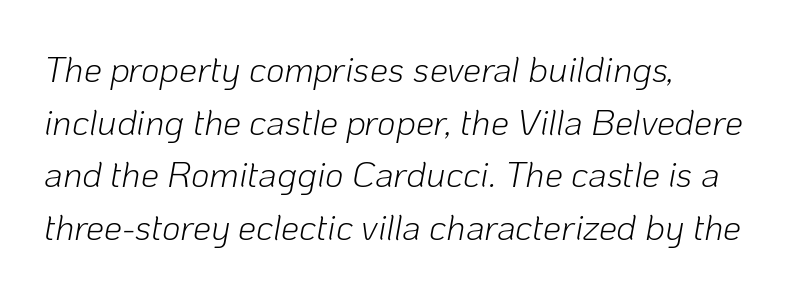
Q: Is the text bold? A: No.
Q: Is the text italic (slanted)? A: Yes, it leans right by about 10 degrees.
Q: Is the text underlined? A: No.
Q: How is the paragraph aligned? A: Left-aligned.
Q: Is the spacing between letters normal or unusually wide? A: Normal.
Q: Is the spacing between lines tight, normal or loose? A: Normal.
Q: Width (condensed, normal, or wide)? A: Normal.
Q: Stroke contrast? A: Low.
Q: x-height? A: Medium.
Q: Monospaced? A: No.
